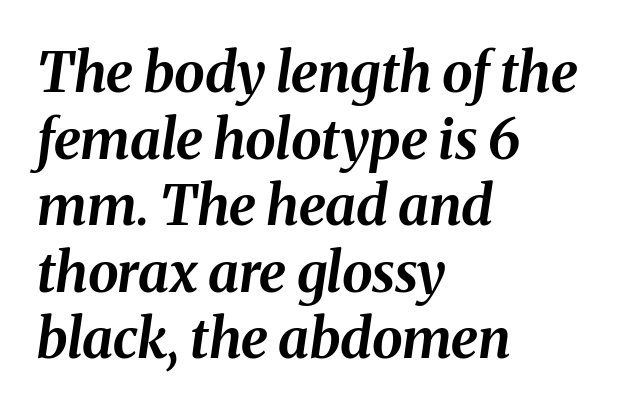
Q: Is the text bold? A: Yes.
Q: Is the text italic (slanted)? A: Yes, it leans right by about 8 degrees.
Q: Is the text underlined? A: No.
Q: How is the paragraph aligned? A: Left-aligned.
Q: Is the spacing between letters normal or unusually wide? A: Normal.
Q: Width (condensed, normal, or wide)? A: Normal.
Q: Stroke contrast? A: Medium.
Q: x-height? A: Medium.
Q: Monospaced? A: No.
